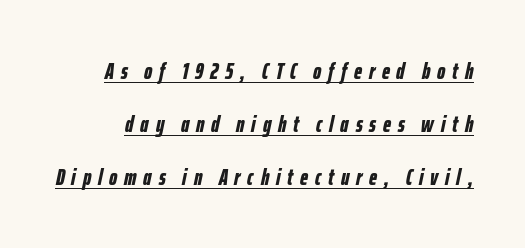
Q: Is the text bold? A: Yes.
Q: Is the text italic (slanted)? A: Yes, it leans right by about 12 degrees.
Q: Is the text underlined? A: Yes.
Q: Is the spacing between letters normal or unusually wide? A: Unusually wide.
Q: Is the spacing between lines tight, normal or loose? A: Loose.
